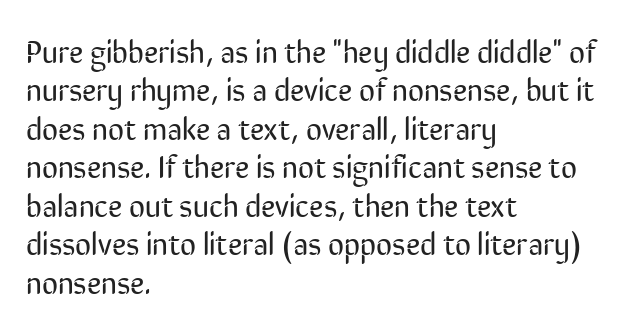
Each row of text sits above clean, open space. The face used here is proportionally spaced, like ordinary book or web type. Italic? Not at all — the glyphs are vertical. A student would call this left alignment; a typographer would say flush left, rag right. No extra tracking has been applied to these lines. Nothing heavy about these letters — not bold at all.
